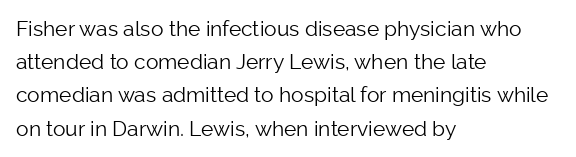
Q: Is the text bold? A: No.
Q: Is the text italic (slanted)? A: No, it is upright.
Q: Is the text underlined? A: No.
Q: How is the paragraph aligned? A: Left-aligned.
Q: Is the spacing between letters normal or unusually wide? A: Normal.
Q: Is the spacing between lines tight, normal or loose? A: Normal.
